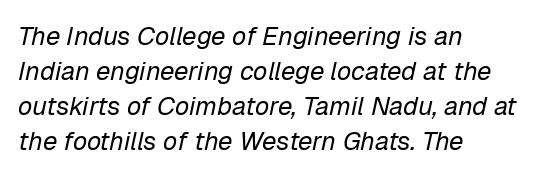
The image shows 26 px text type, italic (leaning right); set left-aligned, normal line spacing (1.35x), normal letter spacing, not underlined.
